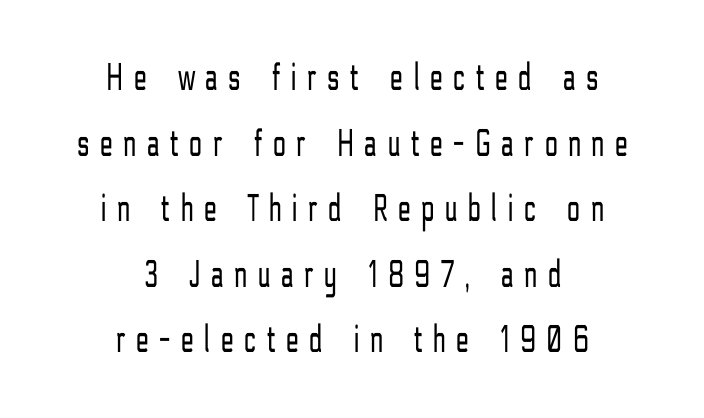
No word sits above an underline. What's the leading like? Ordinary, nothing unusual. The letters stand straight up with perfectly vertical stems. Caption: expanded tracking, letters set apart. Is the block centered? Yes — each line is placed symmetrically about the middle. Ink coverage per letter is moderate at most.
